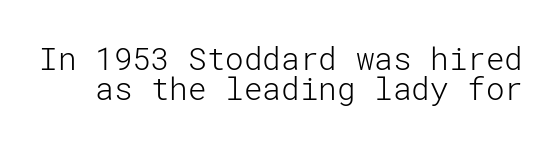
{"serif": "no", "italic": "no", "bold": "no", "weight": "light", "width": "normal", "stroke_contrast": "low", "x_height": "medium", "underline": "no", "line_spacing": "tight", "line_spacing_ratio": 0.97, "letter_spacing": "normal", "letter_spacing_em": 0.0, "glyph_px": 31}
